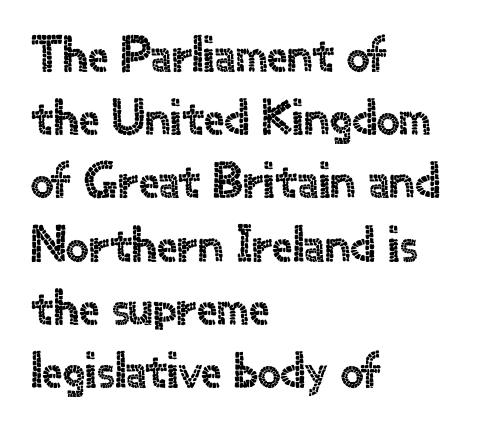
The image shows 51 px sans-serif type, upright; set left-aligned, line spacing 1.24x, normal letter spacing, not underlined; a small x-height.
